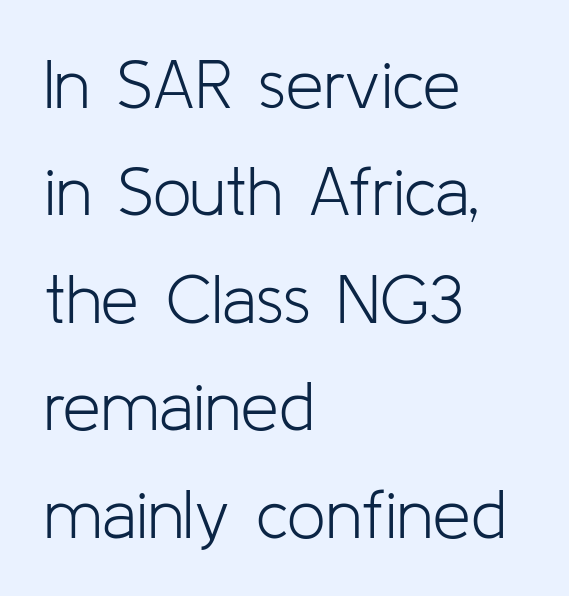
The image shows 68 px light sans-serif type, upright; set left-aligned, normal line spacing (1.58x), normal letter spacing, not underlined; low stroke contrast and a medium x-height.
